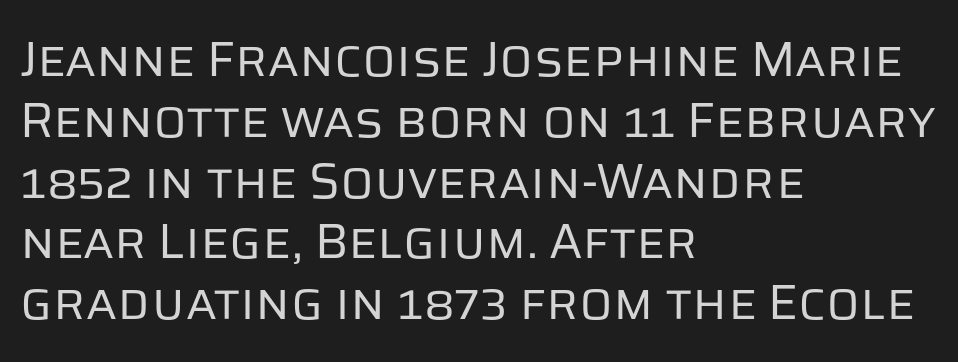
The area under the type is left untouched. The tracking reads as untouched default to a designer's eye. Serif or sans? Sans — the stroke terminals are bare. Stem width sits at or under what a default text font uses.
